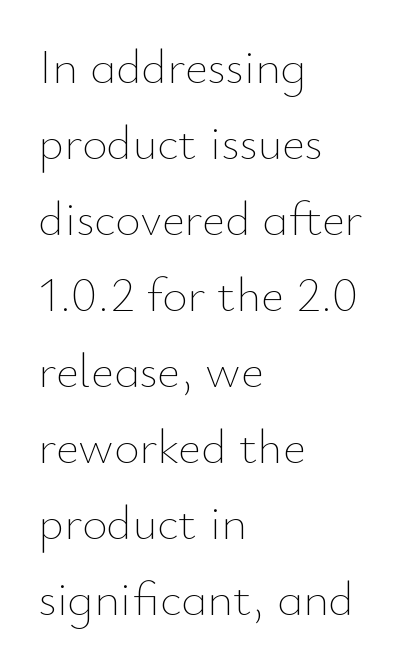
The image shows 49 px thin type, upright; set left-aligned, normal line spacing (1.55x), normal letter spacing, not underlined; low stroke contrast and a small x-height.
